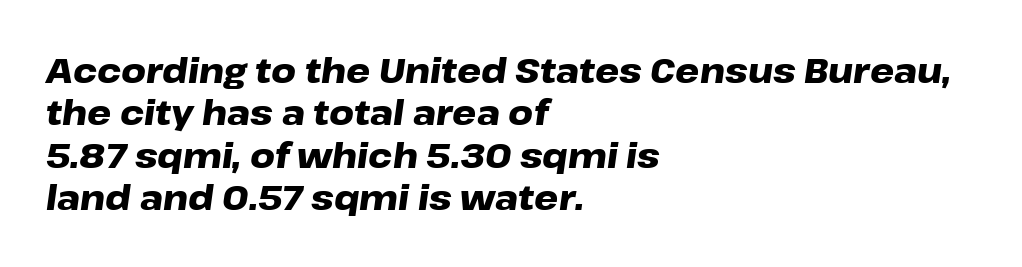
Caption: bold face, heavy strokes. The letters advance in unequal steps, a hallmark of proportional type. You can tell it's italic because the verticals aren't actually vertical. Normally led — the rows are evenly, conventionally spaced.
